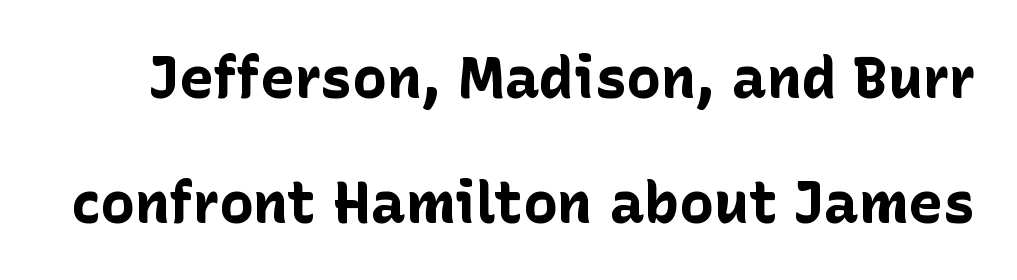
Classification — sans serif. In terms of letterspacing, this is plain default setting. The glyphs have the mass of a bold cut. Quick note: interline space is abundant. You could not count columns in this text — the font is proportionally spaced. Descenders hang freely into open space.
